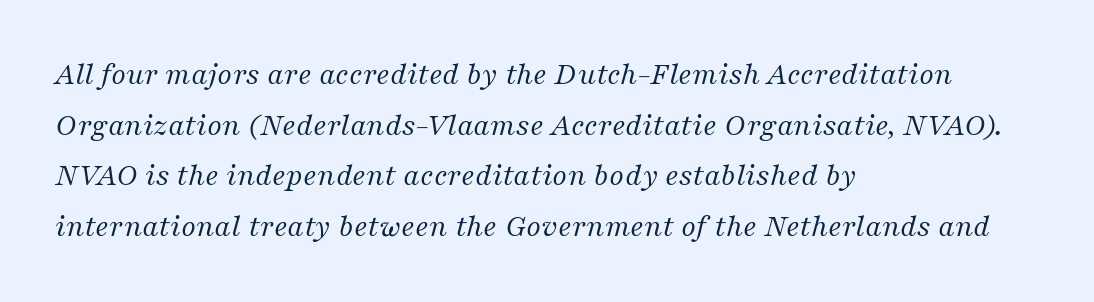
{"serif": "yes", "italic": "yes", "lean": "right", "slant_degrees": 16, "bold": "no", "weight": "regular", "width": "normal", "stroke_contrast": "medium", "x_height": "medium", "monospaced": "no", "underline": "no", "align": "left", "line_spacing": "normal", "line_spacing_ratio": 1.58, "letter_spacing": "normal", "letter_spacing_em": 0.0, "glyph_px": 32}
